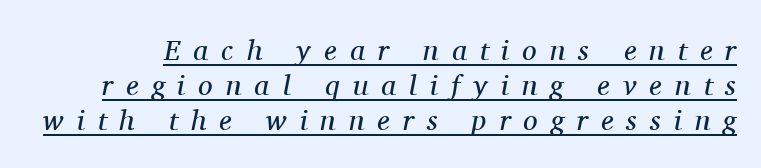
Q: Is the text bold? A: No.
Q: Is the text italic (slanted)? A: Yes, it leans right by about 11 degrees.
Q: Is the typeface a serif or a sans-serif typeface? A: Serif.
Q: Is the text underlined? A: Yes.
Q: Is the spacing between letters normal or unusually wide? A: Unusually wide.
Q: Width (condensed, normal, or wide)? A: Normal.
Q: Stroke contrast? A: Medium.
Q: x-height? A: Medium.
Q: Monospaced? A: No.
